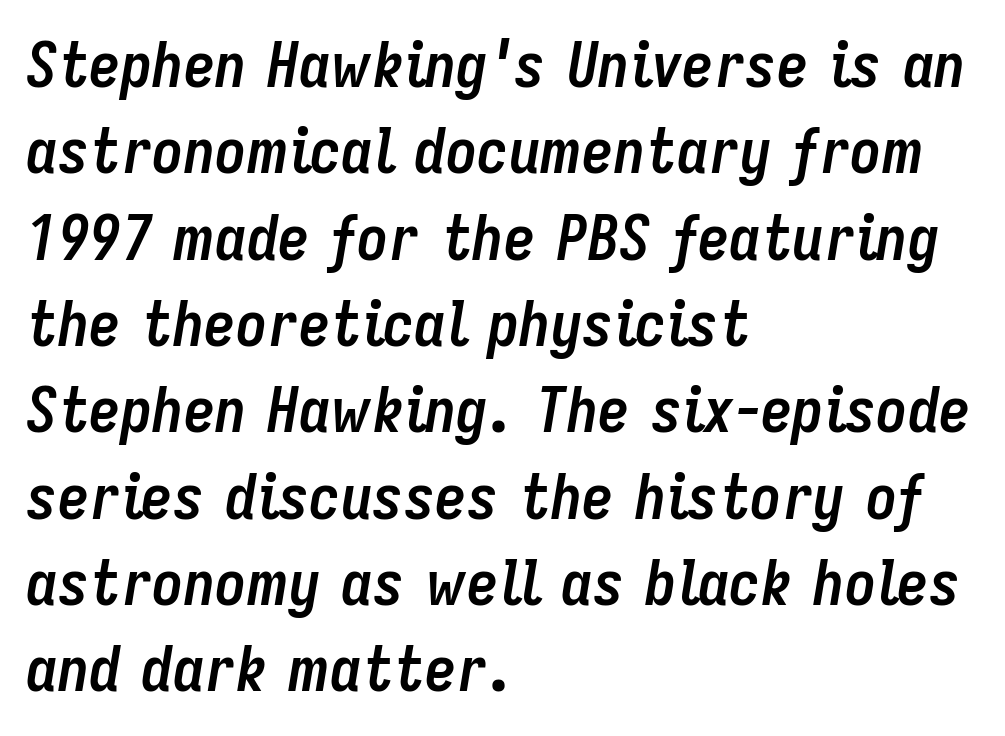
No word sits above an underline. The passage shown is typed in a proportional face where columns would drift. Tracking value appears to be zero — textbook default spacing. A normal amount of white space separates one row of letters from the next. Posture: slanted.
